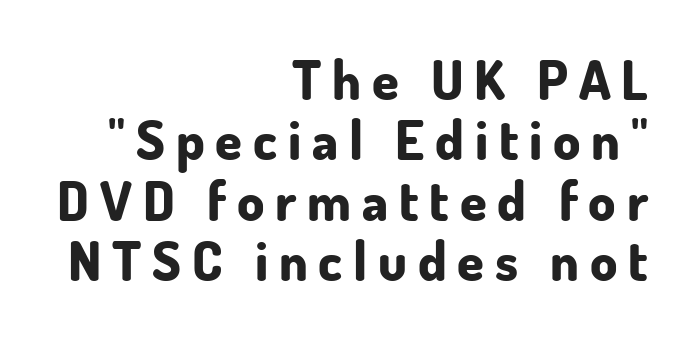
The image shows 54 px bold sans-serif type, upright; set right-aligned, tight line spacing (1.12x), unusually wide letter spacing (+0.2 em), not underlined; low stroke contrast and a small x-height.
